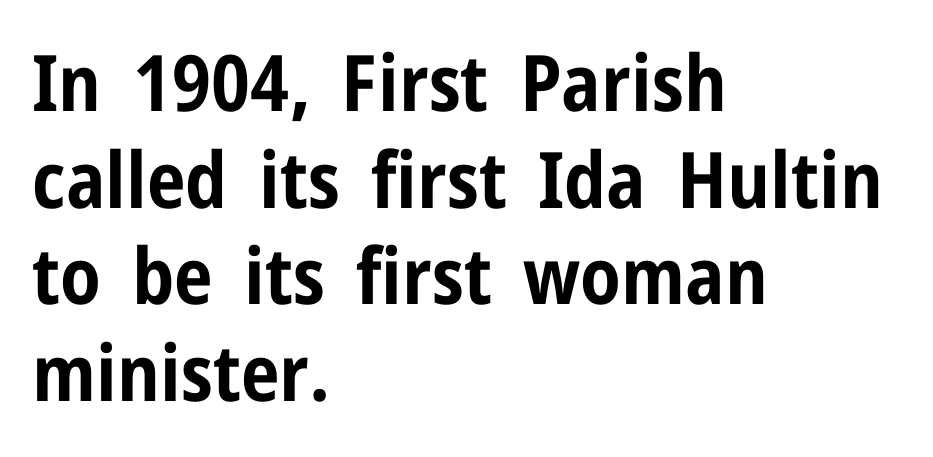
Q: Is the text bold? A: Yes.
Q: Is the text italic (slanted)? A: No, it is upright.
Q: Is the typeface a serif or a sans-serif typeface? A: Sans-serif.
Q: Is the text underlined? A: No.
Q: How is the paragraph aligned? A: Left-aligned.
Q: Is the spacing between letters normal or unusually wide? A: Normal.
Q: Width (condensed, normal, or wide)? A: Condensed.
Q: Stroke contrast? A: Low.
Q: x-height? A: Medium.
Q: Monospaced? A: No.
